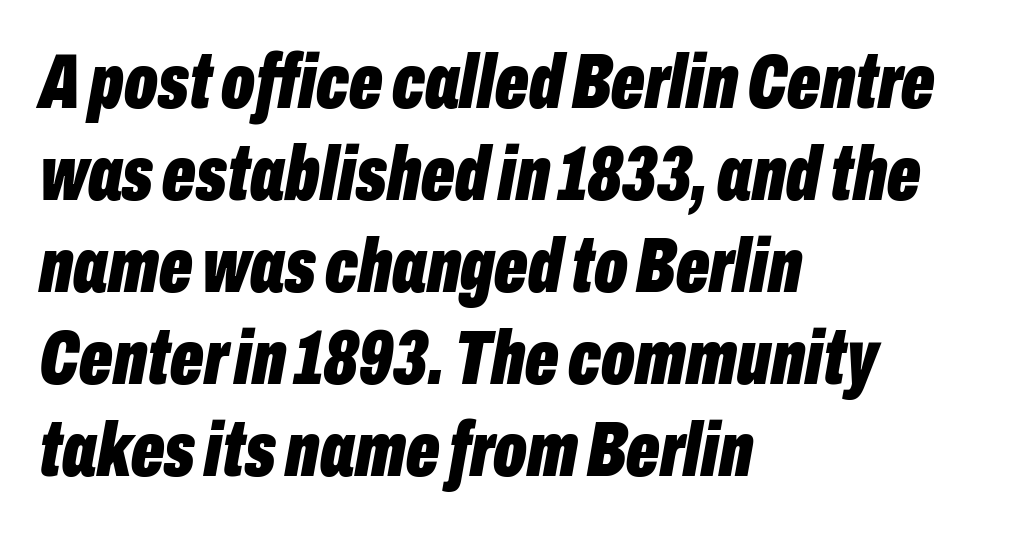
{"italic": "yes", "lean": "right", "slant_degrees": 10, "bold": "yes", "weight": "bold", "width": "condensed", "stroke_contrast": "low", "x_height": "medium", "monospaced": "no", "underline": "no", "align": "left", "line_spacing_ratio": 1.18, "letter_spacing": "normal", "letter_spacing_em": 0.0, "glyph_px": 78}
